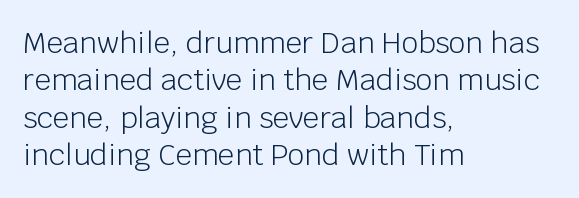
The image shows 29 px light sans-serif type, upright; set left-aligned, normal line spacing (1.29x), normal letter spacing, not underlined; low stroke contrast and a large x-height.
